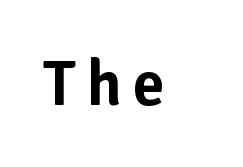
The image shows 65 px sans-serif type, upright; set not underlined; low stroke contrast and a medium x-height.
